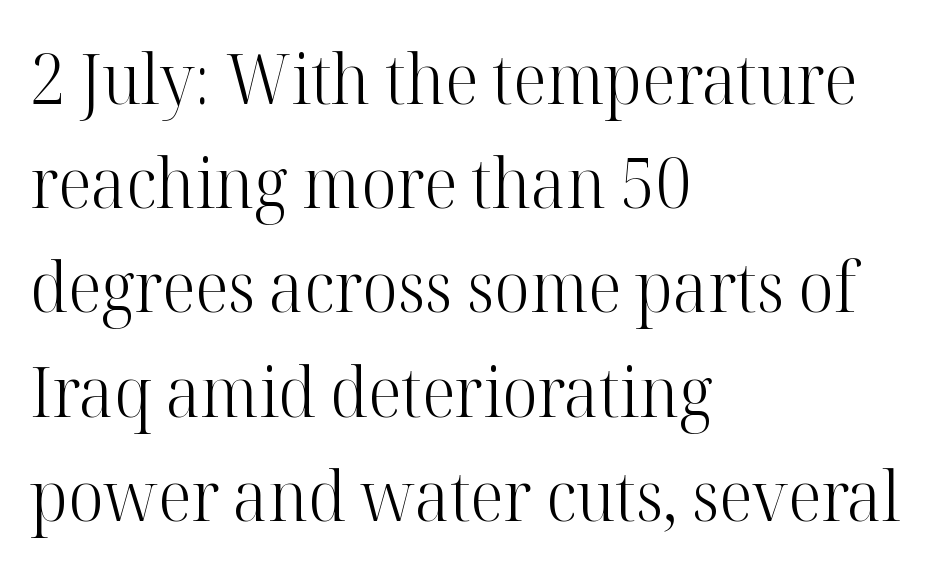
The image shows 69 px light serif type, upright; set left-aligned, normal line spacing (1.51x), normal letter spacing, not underlined; high stroke contrast and a medium x-height.
